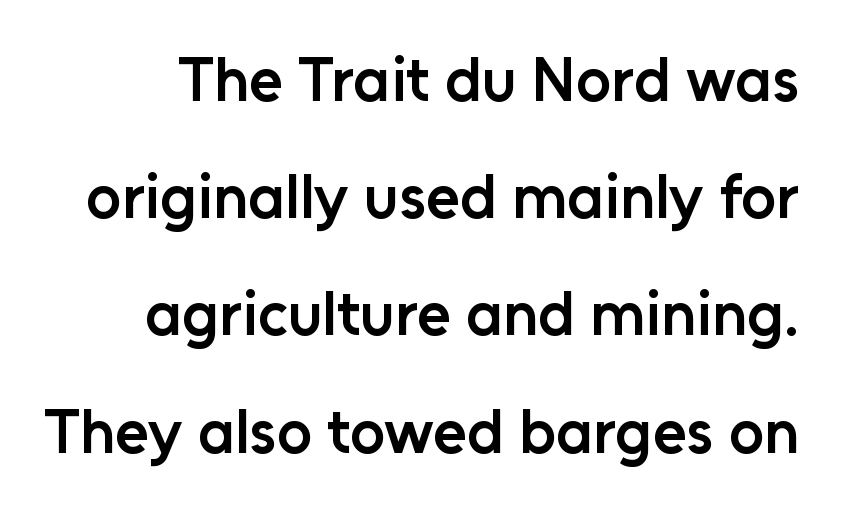
Q: Is the text bold? A: Semi-bold.
Q: Is the text italic (slanted)? A: No, it is upright.
Q: Is the typeface a serif or a sans-serif typeface? A: Sans-serif.
Q: Is the text underlined? A: No.
Q: Is the spacing between letters normal or unusually wide? A: Normal.
Q: Width (condensed, normal, or wide)? A: Normal.
Q: Stroke contrast? A: Low.
Q: x-height? A: Medium.
Q: Monospaced? A: No.
